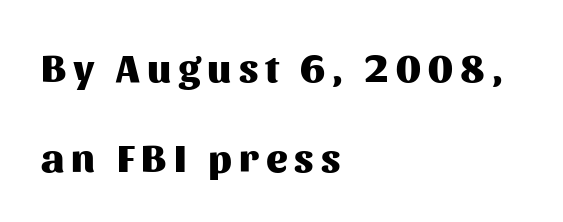
Q: Is the text bold? A: Yes.
Q: Is the text italic (slanted)? A: No, it is upright.
Q: Is the typeface a serif or a sans-serif typeface? A: Sans-serif.
Q: Is the text underlined? A: No.
Q: How is the paragraph aligned? A: Left-aligned.
Q: Is the spacing between lines tight, normal or loose? A: Loose.
Q: Width (condensed, normal, or wide)? A: Normal.
Q: Stroke contrast? A: Medium.
Q: x-height? A: Medium.
Q: Monospaced? A: No.
